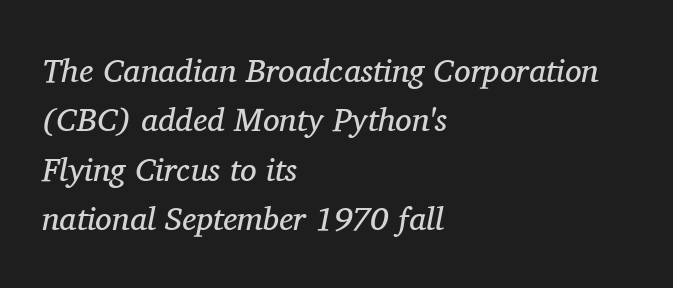
The cut favours lightness, reaching ordinary text weight at its darkest. The passage shown is typed in a proportional face where columns would drift. The tracking reads as untouched default to a designer's eye. Little horizontal feet cap the strokes, marking this as serif type. Descenders are the only things crossing below the line.
